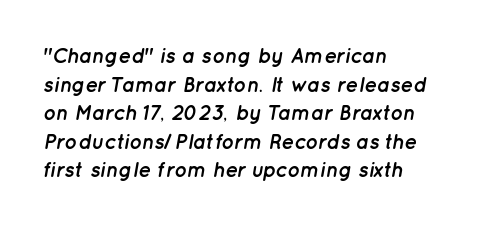
{"italic": "yes", "lean": "right", "slant_degrees": 12, "bold": "yes", "underline": "no", "align": "left", "line_spacing": "normal", "line_spacing_ratio": 1.36, "letter_spacing": "normal", "letter_spacing_em": 0.0, "glyph_px": 21}
